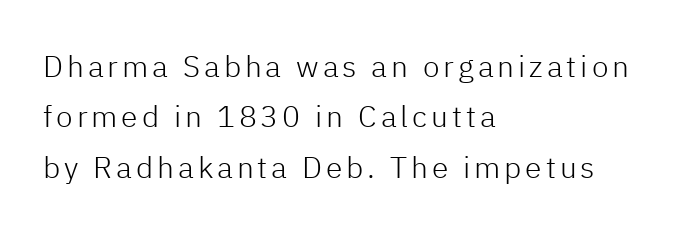
The weight tops out at a normal text grade. It's the straight-up-and-down kind of type. Check under the words: just untouched page. A typesetter would label this face a sans.
